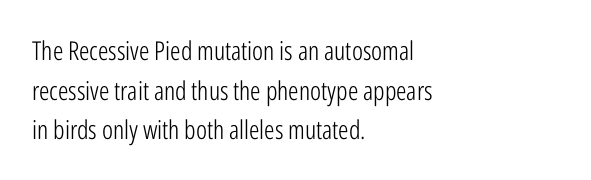
{"italic": "no", "bold": "no", "underline": "no", "align": "left", "line_spacing": "normal", "line_spacing_ratio": 1.52, "letter_spacing": "normal", "letter_spacing_em": 0.0, "glyph_px": 26}
